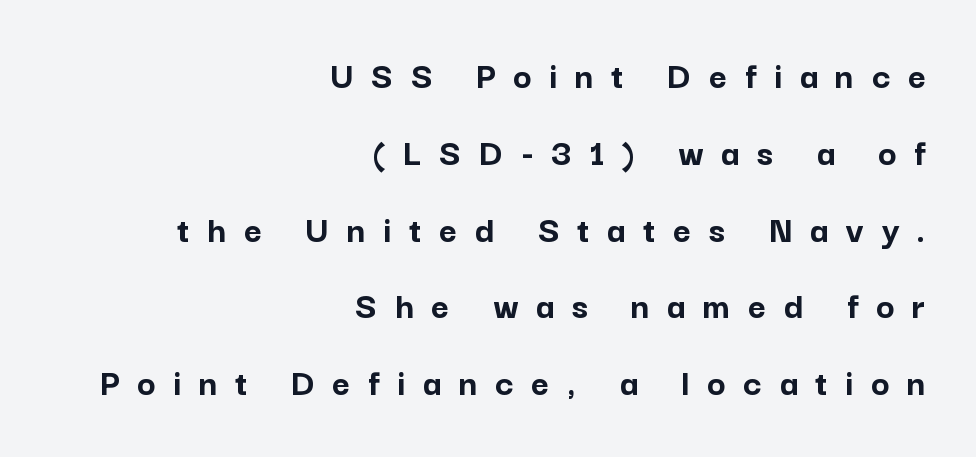
The gaps between neighbouring characters are conspicuously large. Character widths vary here, with narrow letters taking less room than wide ones. You can tell it's not italic because the verticals are truly vertical. The string is rendered with underlining switched off. The letters carry no serifs — their stems end cleanly without finishing strokes.
